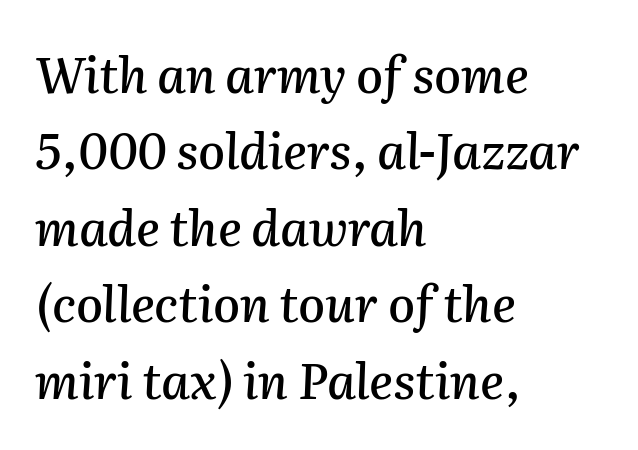
{"italic": "yes", "lean": "right", "slant_degrees": 2, "width": "normal", "stroke_contrast": "medium", "x_height": "medium", "monospaced": "no", "underline": "no", "align": "left", "line_spacing": "normal", "line_spacing_ratio": 1.56, "letter_spacing": "normal", "letter_spacing_em": 0.0, "glyph_px": 49}
